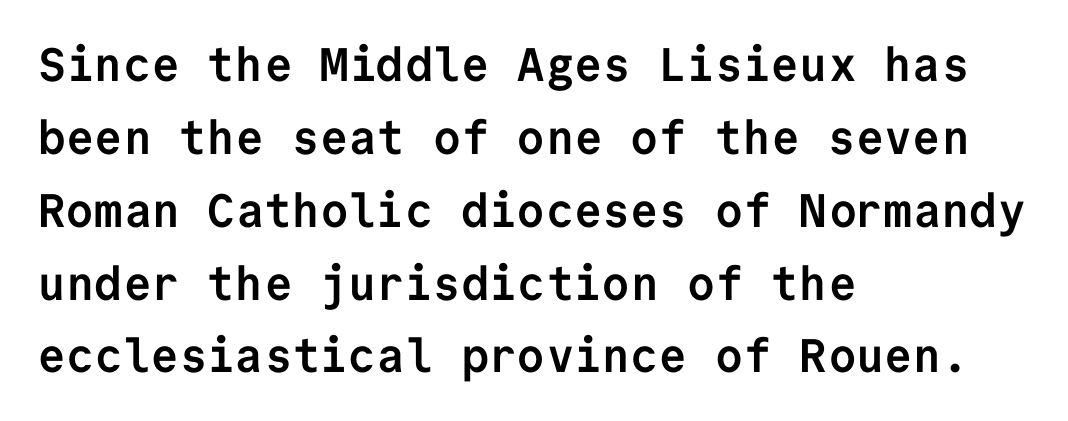
Q: Is the text bold? A: Yes.
Q: Is the text italic (slanted)? A: No, it is upright.
Q: Is the typeface a serif or a sans-serif typeface? A: Sans-serif.
Q: Is the text underlined? A: No.
Q: How is the paragraph aligned? A: Left-aligned.
Q: Is the spacing between letters normal or unusually wide? A: Normal.
Q: Is the spacing between lines tight, normal or loose? A: Normal.
Q: Width (condensed, normal, or wide)? A: Normal.
Q: Stroke contrast? A: Low.
Q: x-height? A: Medium.
Q: Monospaced? A: Yes.
